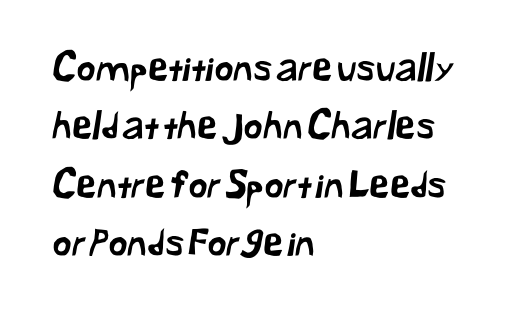
{"serif": "no", "width": "normal", "stroke_contrast": "low", "x_height": "medium", "monospaced": "no", "underline": "no", "align": "left", "line_spacing": "normal", "line_spacing_ratio": 1.58, "letter_spacing": "normal", "letter_spacing_em": 0.0, "glyph_px": 37}
